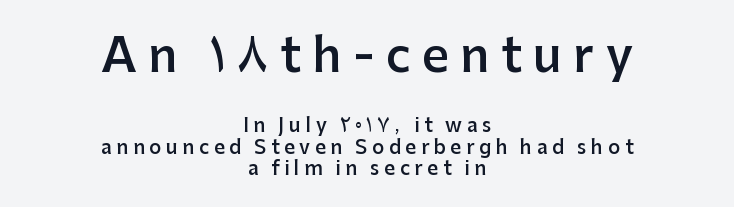
{"serif": "no", "italic": "no", "bold": "semi", "weight": "semibold", "width": "normal", "stroke_contrast": "low", "x_height": "medium", "monospaced": "no", "underline": "no", "align": "center", "line_spacing": "tight", "line_spacing_ratio": 1.12, "letter_spacing": "wide", "letter_spacing_em": 0.24, "larger_block": "first", "size_ratio": 2.47, "glyph_px": 47}
